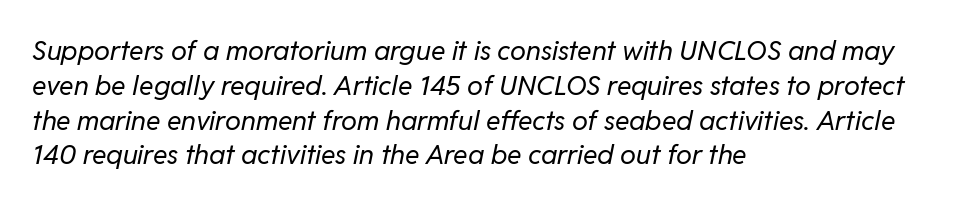
Q: Is the text bold? A: No.
Q: Is the text italic (slanted)? A: Yes, it leans right by about 11 degrees.
Q: Is the text underlined? A: No.
Q: How is the paragraph aligned? A: Left-aligned.
Q: Is the spacing between letters normal or unusually wide? A: Normal.
Q: Is the spacing between lines tight, normal or loose? A: Normal.
